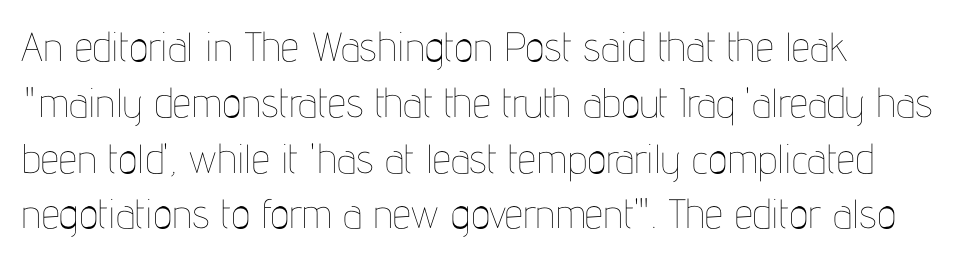
The image shows 41 px thin, condensed type, upright; set left-aligned, normal line spacing (1.36x), normal letter spacing, not underlined; low stroke contrast and a medium x-height.
